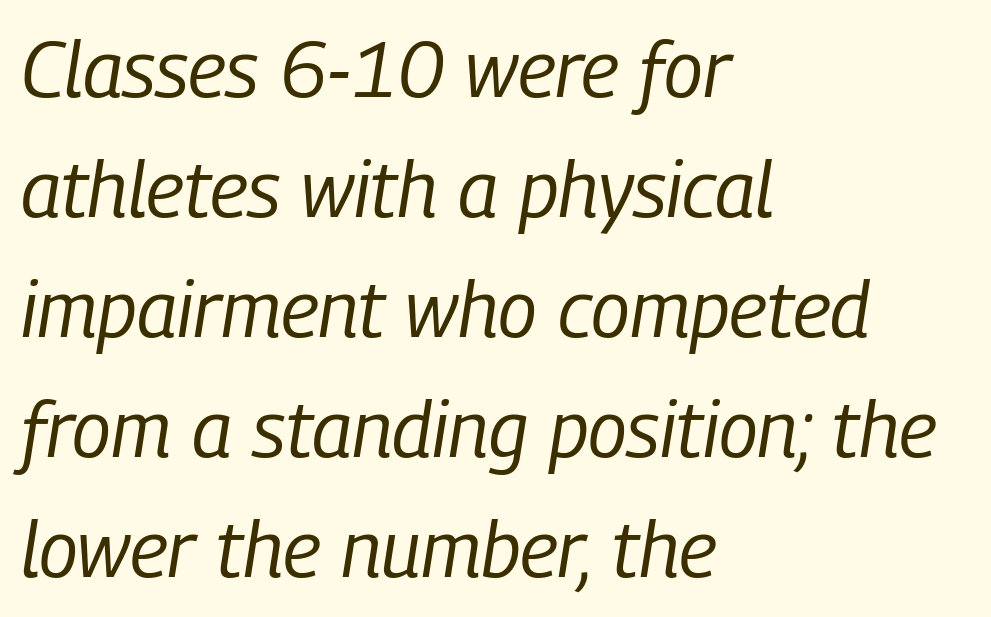
Spacing verdict: proportional, widths tailored to each character. The axis of the letterforms is tilted away from vertical. No word sits above an underline. Stems and bowls with no extra thickness — not bold. The ragged edge is on the right, which tells us the setting is flush left. If you measured baseline to baseline, you'd find a middling distance.
